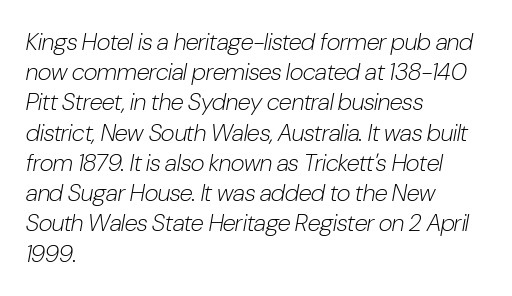
Q: Is the text bold? A: No.
Q: Is the text italic (slanted)? A: Yes, it leans right by about 10 degrees.
Q: Is the text underlined? A: No.
Q: How is the paragraph aligned? A: Left-aligned.
Q: Is the spacing between letters normal or unusually wide? A: Normal.
Q: Is the spacing between lines tight, normal or loose? A: Normal.
